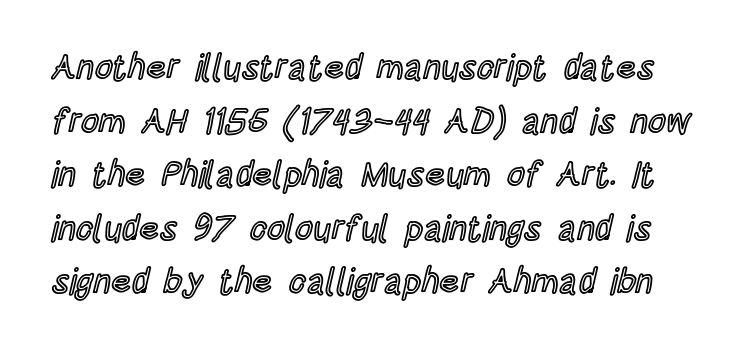
Q: Is the text italic (slanted)? A: Yes.
Q: Is the text underlined? A: No.
Q: Is the spacing between letters normal or unusually wide? A: Normal.
Q: Is the spacing between lines tight, normal or loose? A: Normal.
Q: Width (condensed, normal, or wide)? A: Condensed.
Q: x-height? A: Large.
Q: Monospaced? A: No.
